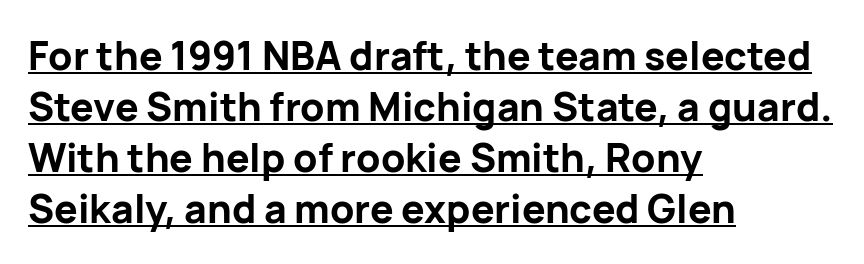
Q: Is the text bold? A: Yes.
Q: Is the text italic (slanted)? A: No, it is upright.
Q: Is the typeface a serif or a sans-serif typeface? A: Sans-serif.
Q: Is the text underlined? A: Yes.
Q: How is the paragraph aligned? A: Left-aligned.
Q: Is the spacing between letters normal or unusually wide? A: Normal.
Q: Is the spacing between lines tight, normal or loose? A: Normal.
Q: Width (condensed, normal, or wide)? A: Normal.
Q: Stroke contrast? A: Low.
Q: x-height? A: Medium.
Q: Monospaced? A: No.
